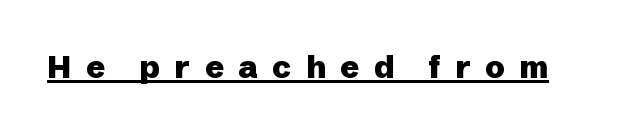
These lines carry a lot of weight — the face is fully bold. Rendered with straight, roman letterforms. Every word sits above its own underline. Look at the tracking — it's clearly loosened, letters drifting apart.
